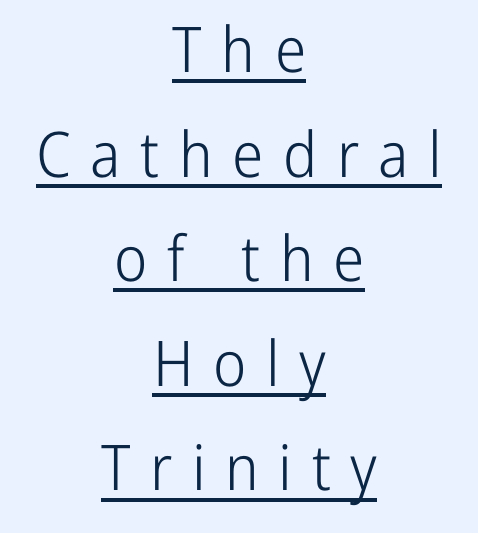
The image shows 63 px light, condensed sans-serif type, upright; set centered, normal line spacing (1.66x), unusually wide letter spacing (+0.31 em), underlined; low stroke contrast and a medium x-height.
